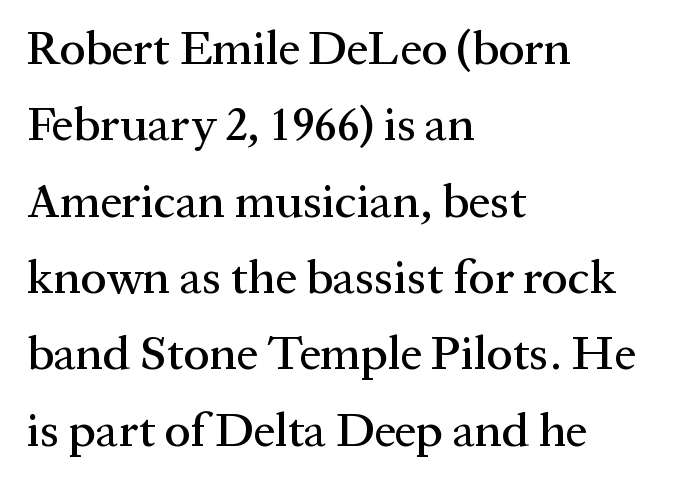
Letters rest on an invisible, unmarked baseline. The text was rendered using a seriffed face with decorative stroke endings. The lines in this sample share a left origin and differ only in where they stop. Each new line begins a customary step beneath the previous one. This sample has the flowing, uneven cadence of proportional lettering.
